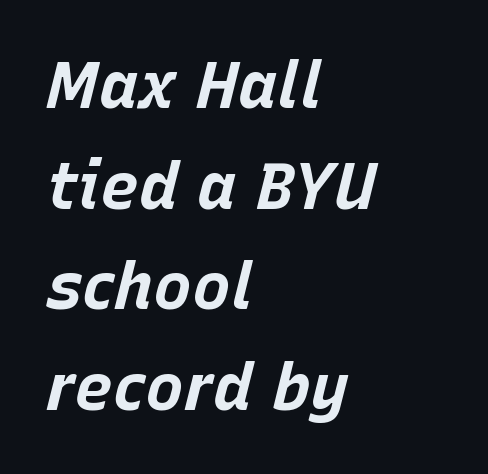
The letters are bold, with thick, heavy strokes. The rendering uses natural spacing where letterforms have individual widths. Horizontal alignment here is leftward, the default for most running prose. Decoration check: the copy has no underline. Summary of vertical rhythm: regular, with standard interline spacing.
